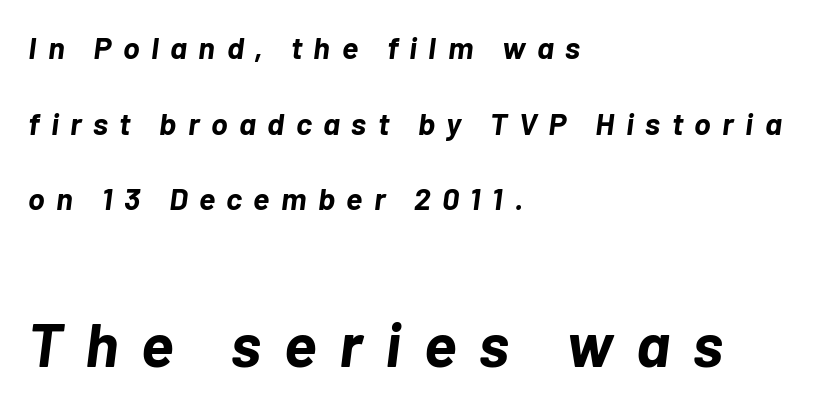
{"italic": "yes", "lean": "right", "slant_degrees": 7, "bold": "yes", "weight": "bold", "width": "normal", "stroke_contrast": "low", "x_height": "medium", "monospaced": "no", "underline": "no", "align": "left", "line_spacing": "loose", "line_spacing_ratio": 2.44, "letter_spacing": "wide", "letter_spacing_em": 0.37, "larger_block": "second", "size_ratio": 2.0, "glyph_px": 62}
